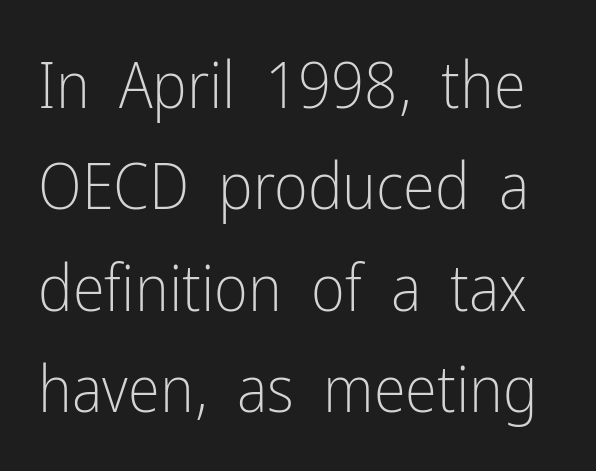
A typesetter would call this proportional, since set widths differ per character. No heavy texture on the line: the type isn't bold. Posture: straight, roman, zero tilt. Each word holds together tightly as a unit, with standard inter-letter gaps.
